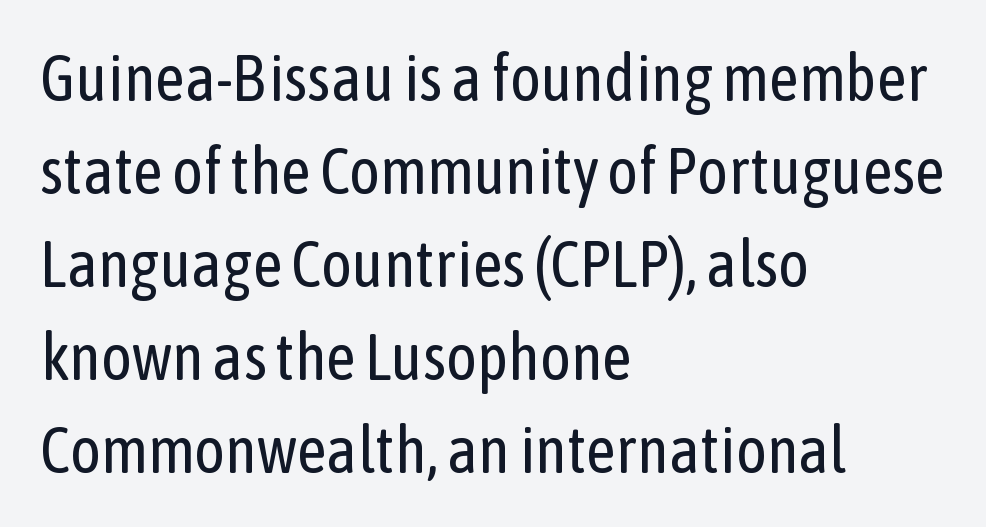
Note the varied advance widths — an 'i' is clearly narrower than an 'm'. Vertical strokes here are truly vertical. Default kerning and tracking; the words read as compact shapes. The paragraph shown leans on its left margin. The face looks like a standard text weight, possibly lighter.
